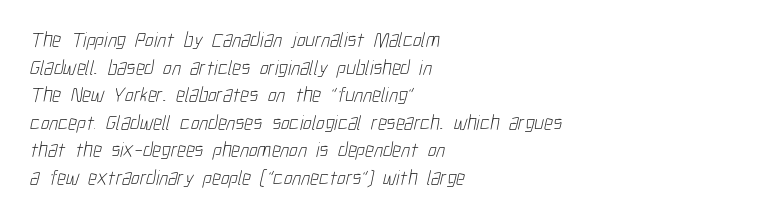
{"bold": "no", "underline": "no", "align": "left", "line_spacing": "normal", "line_spacing_ratio": 1.31, "letter_spacing": "normal", "letter_spacing_em": 0.0, "glyph_px": 21}
